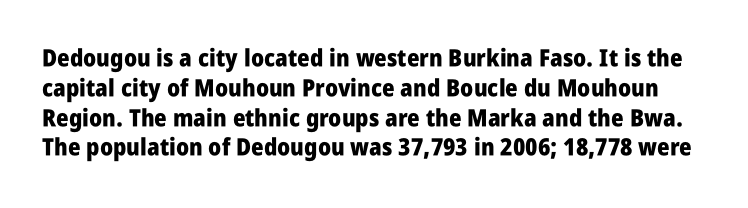
The image shows 24 px bold type, upright; set line spacing 1.24x, normal letter spacing, not underlined.
